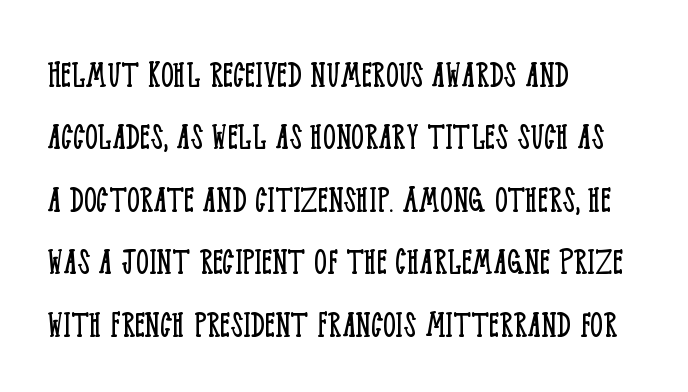
Each letter keeps its own natural width here, so spacing adapts to shape. Letter spacing: default. Notice how descenders clear the ascenders below comfortably — that's standard leading. The cut favours lightness, reaching ordinary text weight at its darkest.
